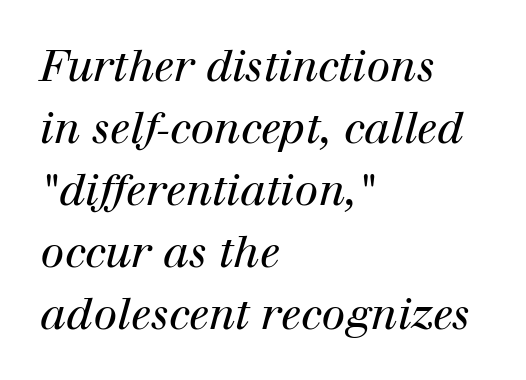
{"serif": "yes", "italic": "yes", "lean": "right", "slant_degrees": 12, "bold": "no", "weight": "regular", "width": "normal", "stroke_contrast": "high", "x_height": "medium", "monospaced": "no", "underline": "no", "align": "left", "line_spacing": "normal", "line_spacing_ratio": 1.44, "letter_spacing": "normal", "letter_spacing_em": 0.0, "glyph_px": 43}
